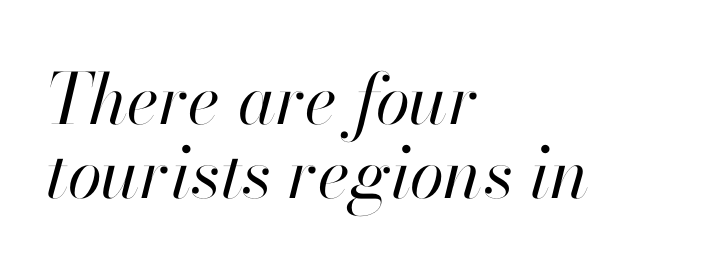
The image shows 70 px regular-weight type, italic (leaning right); set left-aligned, tight line spacing (1.06x), normal letter spacing, not underlined; high stroke contrast and a small x-height.
